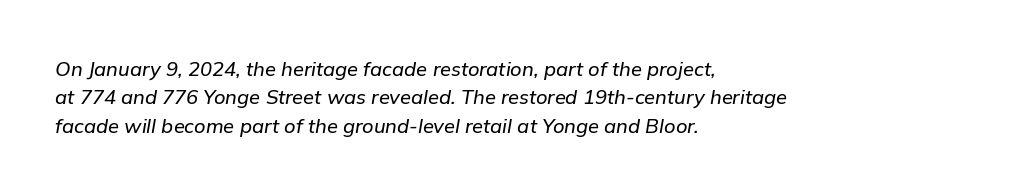
{"italic": "yes", "lean": "right", "slant_degrees": 9, "underline": "no", "align": "left", "line_spacing": "normal", "line_spacing_ratio": 1.42, "letter_spacing": "normal", "letter_spacing_em": 0.0, "glyph_px": 20}
